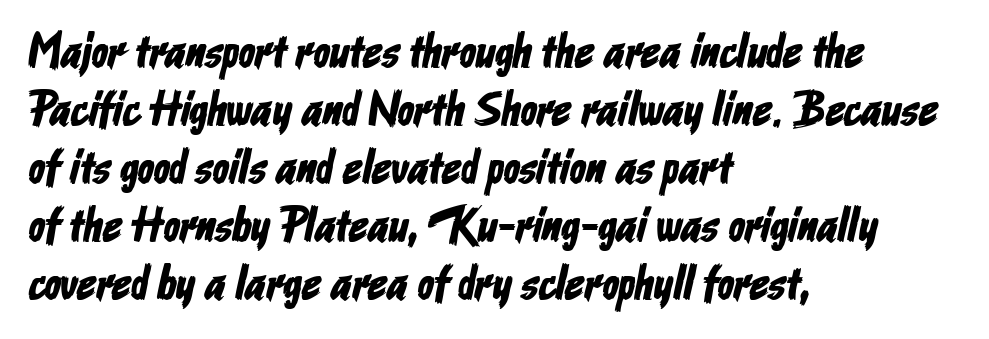
The image shows 48 px condensed sans-serif type; set left-aligned, line spacing 1.21x, normal letter spacing, not underlined; low stroke contrast and a medium x-height.
